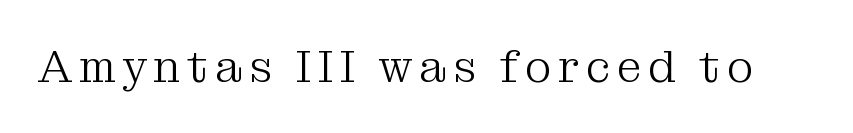
Every stem runs plumb, perpendicular to the baseline. The space directly below the letters is spotless. Old-style or modern, the face here clearly has serifs. Character widths vary here, with narrow letters taking less room than wide ones. No extra ink here — the face is not bold.
